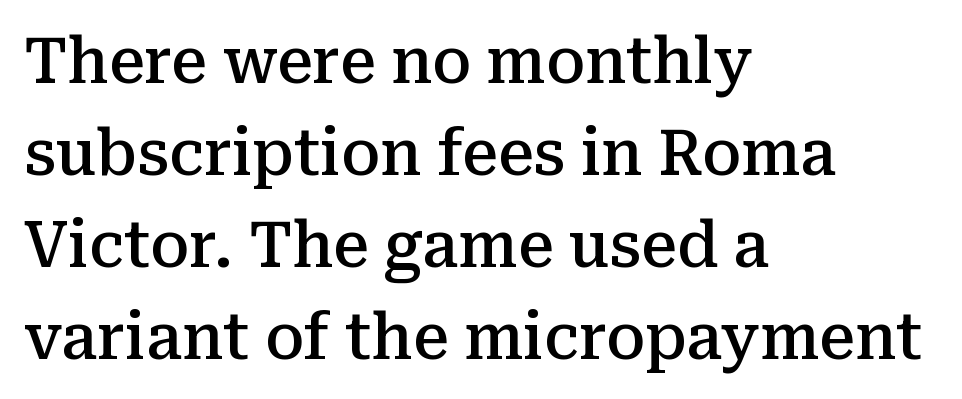
Q: Is the text bold? A: Semi-bold.
Q: Is the text italic (slanted)? A: No, it is upright.
Q: Is the typeface a serif or a sans-serif typeface? A: Serif.
Q: Is the text underlined? A: No.
Q: How is the paragraph aligned? A: Left-aligned.
Q: Is the spacing between letters normal or unusually wide? A: Normal.
Q: Is the spacing between lines tight, normal or loose? A: Normal.
Q: Width (condensed, normal, or wide)? A: Normal.
Q: Stroke contrast? A: Medium.
Q: x-height? A: Medium.
Q: Monospaced? A: No.
